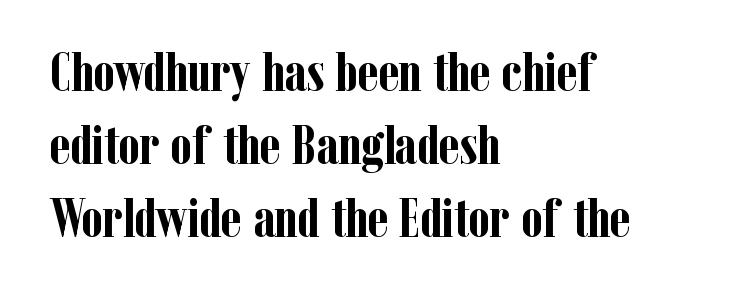
In terms of letterform style, serifs are clearly present. These lines sit exactly where default settings would place them. Check under the words: just untouched page. Posture: vertical.
